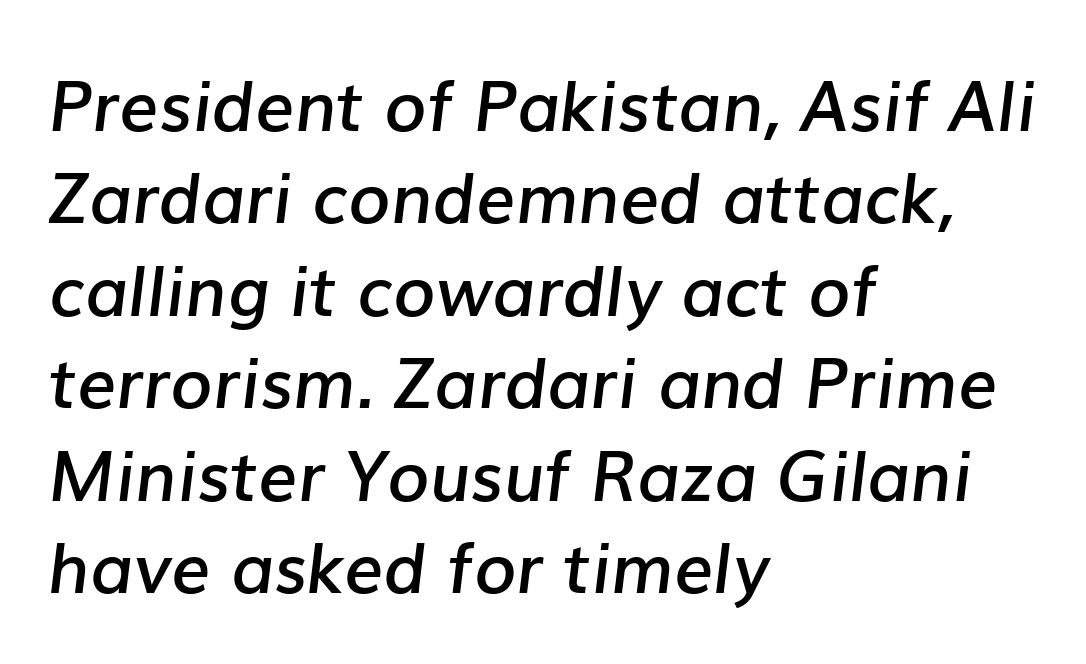
The image shows 69 px semibold type, italic (leaning right); set left-aligned, normal line spacing (1.34x), normal letter spacing, not underlined; low stroke contrast and a medium x-height.
